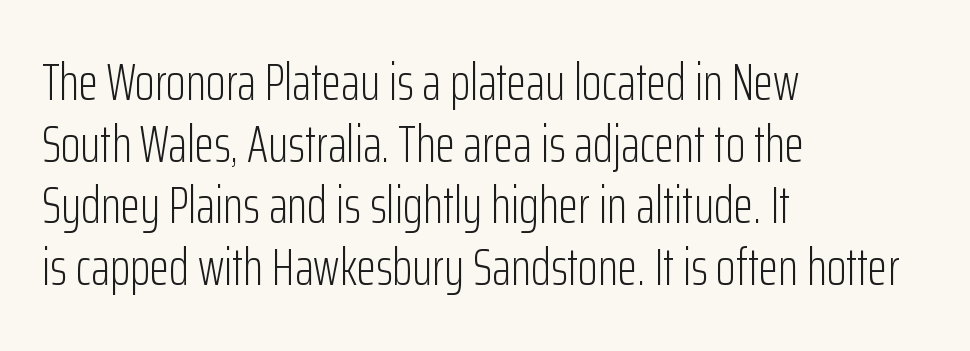
{"serif": "no", "italic": "no", "bold": "no", "weight": "light", "width": "condensed", "stroke_contrast": "low", "x_height": "medium", "monospaced": "no", "underline": "no", "align": "left", "line_spacing_ratio": 1.21, "letter_spacing": "normal", "letter_spacing_em": 0.0, "glyph_px": 51}
